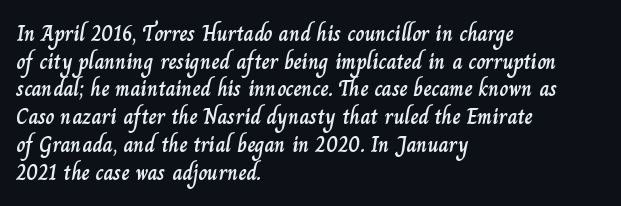
The image shows 22 px text type; set left-aligned, normal line spacing (1.26x), normal letter spacing, not underlined.
